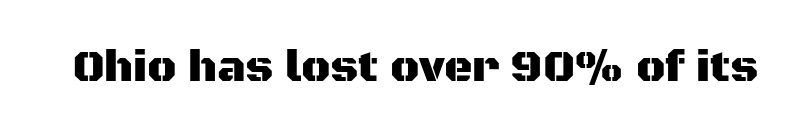
Q: Is the text italic (slanted)? A: No, it is upright.
Q: Is the typeface a serif or a sans-serif typeface? A: Sans-serif.
Q: Is the text underlined? A: No.
Q: Is the spacing between letters normal or unusually wide? A: Normal.
Q: Width (condensed, normal, or wide)? A: Normal.
Q: Stroke contrast? A: Medium.
Q: x-height? A: Large.
Q: Monospaced? A: No.
